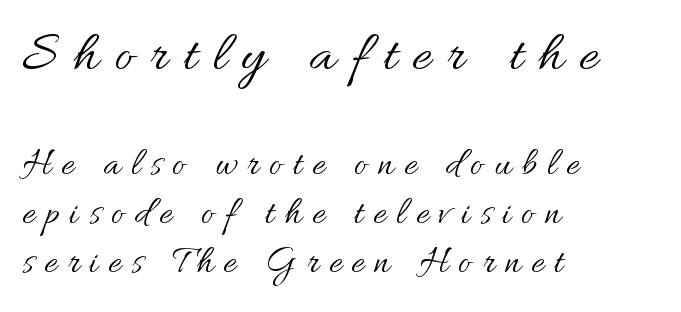
{"bold": "no", "weight": "regular", "width": "normal", "stroke_contrast": "medium", "x_height": "small", "monospaced": "no", "underline": "no", "align": "left", "line_spacing": "normal", "line_spacing_ratio": 1.3, "letter_spacing": "wide", "letter_spacing_em": 0.28, "larger_block": "first", "size_ratio": 1.5, "glyph_px": 57}
